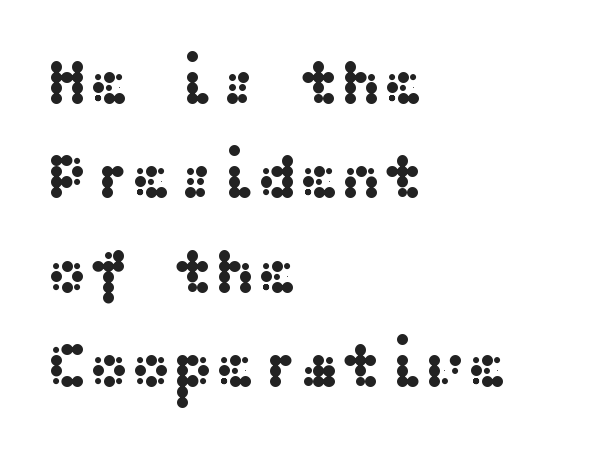
Q: Is the text italic (slanted)? A: No, it is upright.
Q: Is the typeface a serif or a sans-serif typeface? A: Sans-serif.
Q: Is the text underlined? A: No.
Q: How is the paragraph aligned? A: Left-aligned.
Q: Is the spacing between letters normal or unusually wide? A: Normal.
Q: Is the spacing between lines tight, normal or loose? A: Normal.
Q: Width (condensed, normal, or wide)? A: Wide.
Q: Stroke contrast? A: Medium.
Q: x-height? A: Medium.
